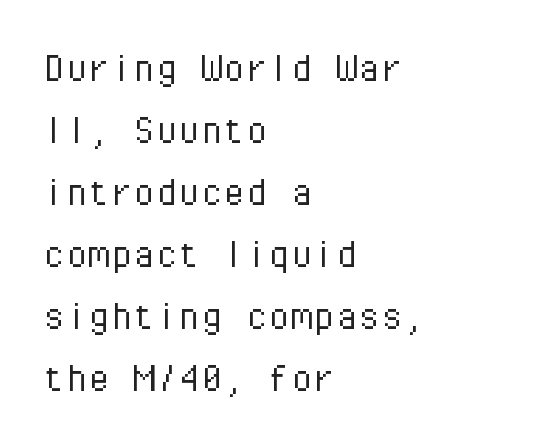
Q: Is the text bold? A: No.
Q: Is the text italic (slanted)? A: No, it is upright.
Q: Is the typeface a serif or a sans-serif typeface? A: Sans-serif.
Q: Is the text underlined? A: No.
Q: How is the paragraph aligned? A: Left-aligned.
Q: Is the spacing between letters normal or unusually wide? A: Normal.
Q: Is the spacing between lines tight, normal or loose? A: Normal.
Q: Width (condensed, normal, or wide)? A: Normal.
Q: Stroke contrast? A: Low.
Q: x-height? A: Medium.
Q: Monospaced? A: Yes.
